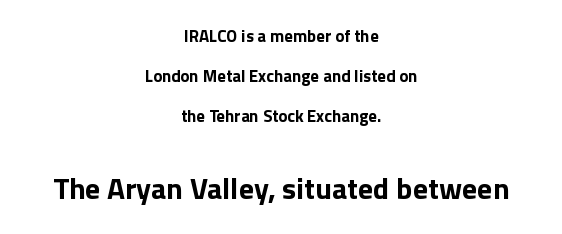
The image shows 30 px bold sans-serif type, upright; set centered, loose line spacing (2.34x), normal letter spacing, not underlined; the second (bottom) block is 1.76x larger; a medium x-height.
